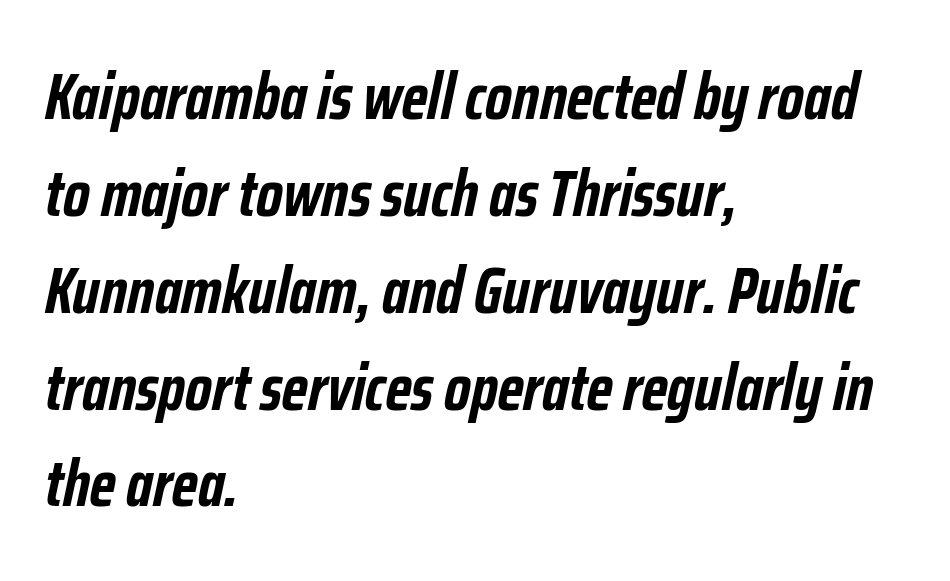
{"italic": "yes", "lean": "right", "slant_degrees": 12, "bold": "yes", "weight": "semibold", "width": "condensed", "stroke_contrast": "low", "x_height": "medium", "monospaced": "no", "underline": "no", "align": "left", "line_spacing": "normal", "line_spacing_ratio": 1.49, "letter_spacing": "normal", "letter_spacing_em": 0.0, "glyph_px": 65}
